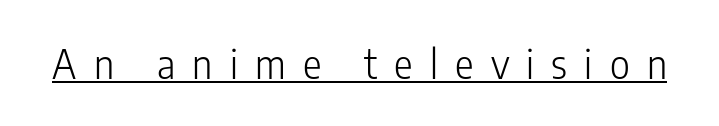
{"serif": "no", "italic": "no", "bold": "no", "weight": "light", "width": "condensed", "stroke_contrast": "low", "x_height": "medium", "monospaced": "no", "underline": "yes", "letter_spacing": "wide", "letter_spacing_em": 0.44, "glyph_px": 39}
